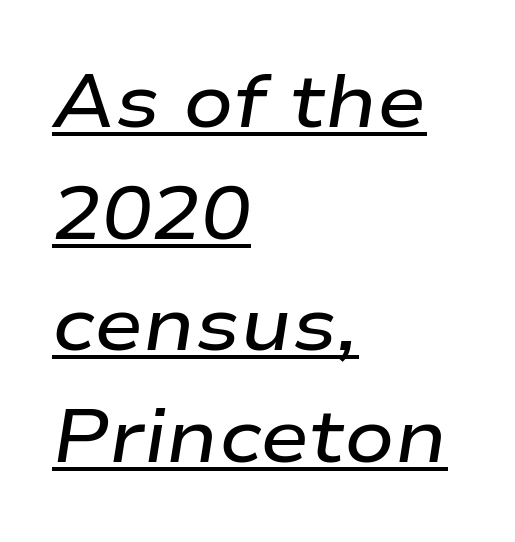
Q: Is the text bold? A: Semi-bold.
Q: Is the text italic (slanted)? A: Yes, it leans right by about 9 degrees.
Q: Is the text underlined? A: Yes.
Q: How is the paragraph aligned? A: Left-aligned.
Q: Is the spacing between letters normal or unusually wide? A: Normal.
Q: Is the spacing between lines tight, normal or loose? A: Normal.
Q: Width (condensed, normal, or wide)? A: Wide.
Q: Stroke contrast? A: Low.
Q: x-height? A: Medium.
Q: Monospaced? A: No.
